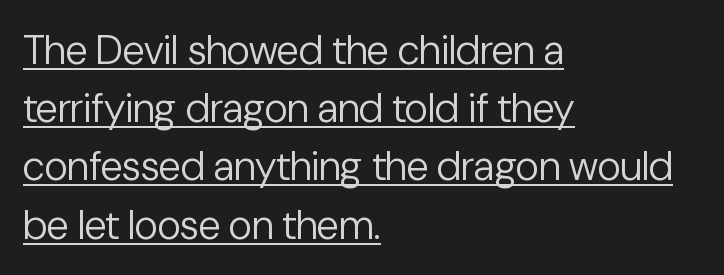
The image shows 41 px regular-weight sans-serif type, upright; set left-aligned, normal line spacing (1.42x), normal letter spacing, underlined; low stroke contrast and a medium x-height.
